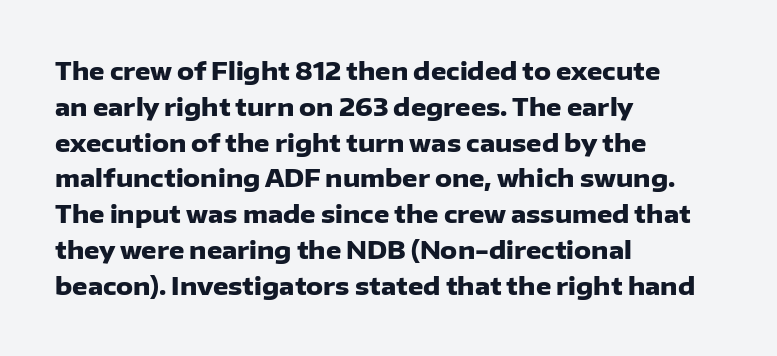
Italic: no, the glyphs are upright roman. Reading down the column, the eye jumps a familiar distance to each next line. Each row of text sits above clean, open space. Chunky letters — that's bold for sure.
